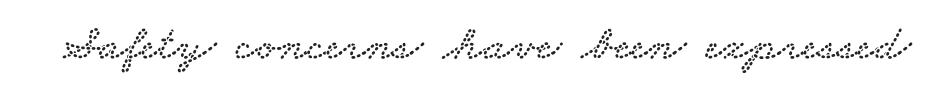
The image shows 50 px wide type; set normal letter spacing, not underlined; low stroke contrast and a small x-height.
